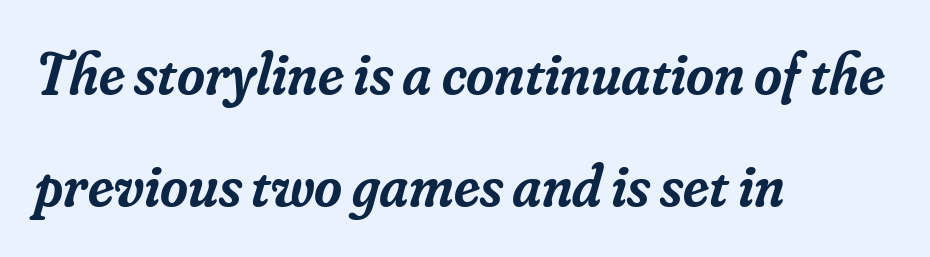
Compared with an ordinary text face, these strokes are moderately heavier — a semibold. Descenders hang freely into open space. Proportional: the letters do not fall into vertical columns. The text carries the slant typical of an italic or oblique font.
